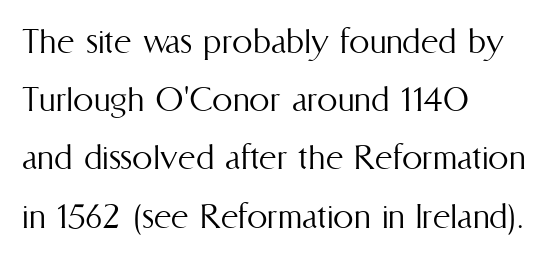
{"italic": "no", "bold": "no", "weight": "light", "width": "condensed", "stroke_contrast": "medium", "x_height": "medium", "monospaced": "no", "underline": "no", "align": "left", "line_spacing": "normal", "line_spacing_ratio": 1.42, "letter_spacing": "normal", "letter_spacing_em": 0.0, "glyph_px": 41}
